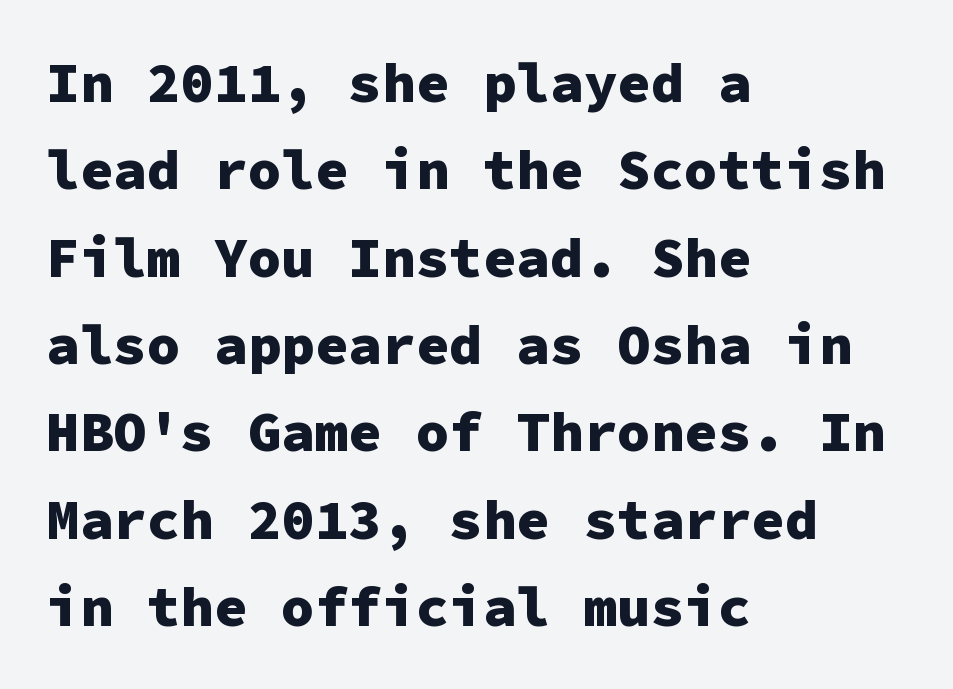
Q: Is the text bold? A: Yes.
Q: Is the text italic (slanted)? A: No, it is upright.
Q: Is the typeface a serif or a sans-serif typeface? A: Sans-serif.
Q: Is the text underlined? A: No.
Q: How is the paragraph aligned? A: Left-aligned.
Q: Is the spacing between letters normal or unusually wide? A: Normal.
Q: Is the spacing between lines tight, normal or loose? A: Normal.
Q: Width (condensed, normal, or wide)? A: Normal.
Q: Stroke contrast? A: Low.
Q: x-height? A: Medium.
Q: Monospaced? A: Yes.
